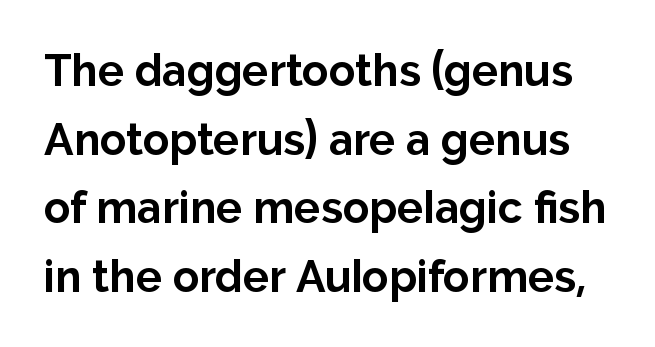
{"serif": "no", "italic": "no", "bold": "yes", "weight": "bold", "width": "normal", "stroke_contrast": "low", "x_height": "medium", "monospaced": "no", "underline": "no", "line_spacing": "normal", "line_spacing_ratio": 1.56, "letter_spacing": "normal", "letter_spacing_em": 0.0, "glyph_px": 44}
